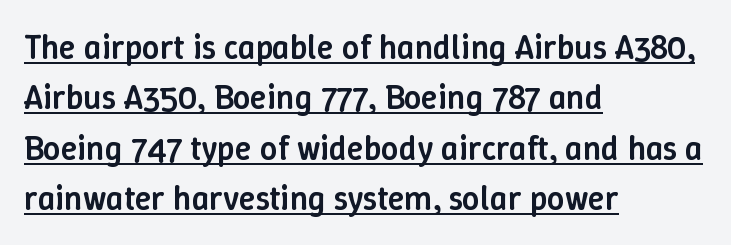
The image shows 34 px semibold type, upright; set left-aligned, normal line spacing (1.48x), normal letter spacing, underlined; low stroke contrast and a medium x-height.
